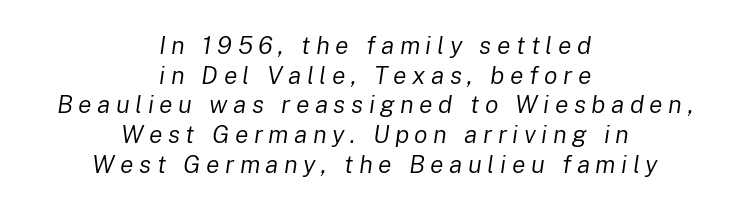
Q: Is the text bold? A: No.
Q: Is the text italic (slanted)? A: Yes, it leans right by about 8 degrees.
Q: Is the text underlined? A: No.
Q: How is the paragraph aligned? A: Centered.
Q: Is the spacing between letters normal or unusually wide? A: Unusually wide.
